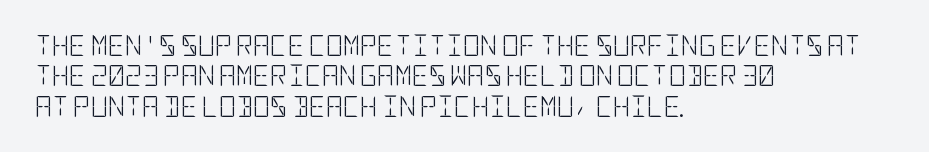
The image shows 21 px text type, upright; set left-aligned, normal line spacing (1.45x), normal letter spacing, not underlined.
